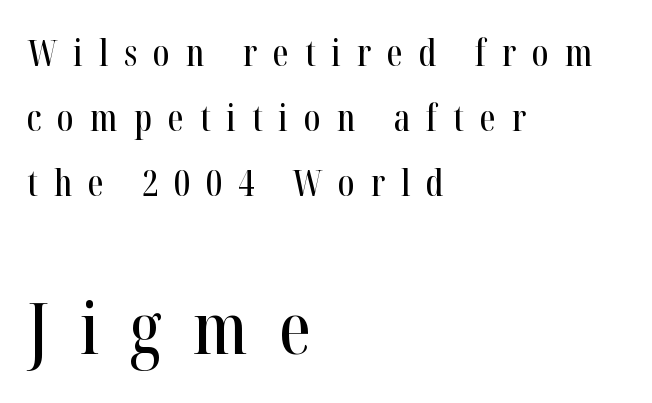
The image shows 71 px condensed serif type, upright; set left-aligned, line spacing 1.8x, unusually wide letter spacing (+0.44 em), not underlined; the second (bottom) block is 1.97x larger; high stroke contrast and a medium x-height.
